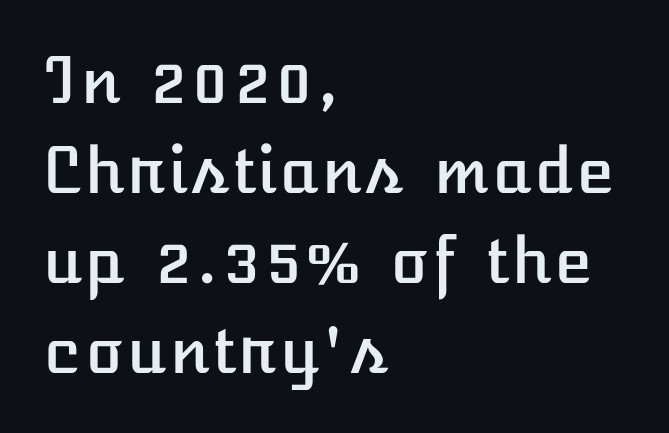
Compared with typical body copy, the letter spacing here is the same. In terms of leading, this rendering sits right in the middle. Horizontal alignment here is leftward, the default for most running prose. Notice how the stems are strictly vertical — no italics here. Honestly, there is no underline to notice here at all.
